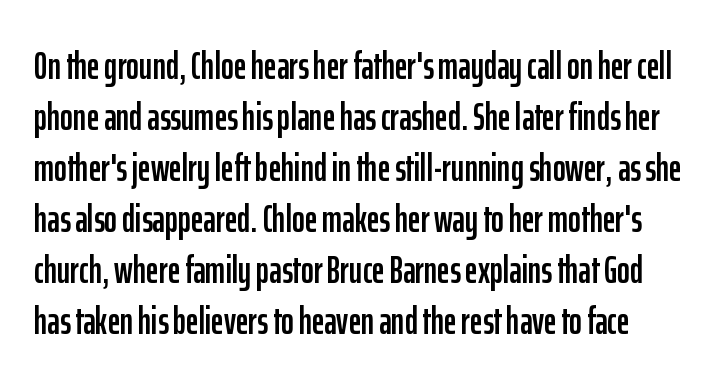
Q: Is the text italic (slanted)? A: No, it is upright.
Q: Is the typeface a serif or a sans-serif typeface? A: Sans-serif.
Q: Is the text underlined? A: No.
Q: Is the spacing between letters normal or unusually wide? A: Normal.
Q: Is the spacing between lines tight, normal or loose? A: Normal.
Q: Width (condensed, normal, or wide)? A: Condensed.
Q: Stroke contrast? A: Low.
Q: x-height? A: Medium.
Q: Monospaced? A: No.
